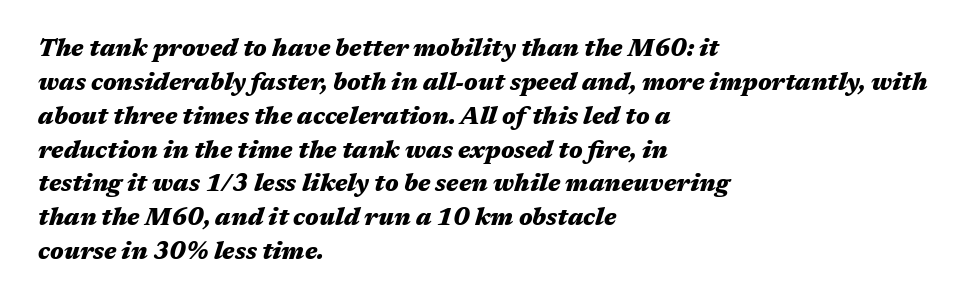
{"italic": "yes", "lean": "right", "slant_degrees": 17, "bold": "yes", "underline": "no", "align": "left", "line_spacing": "normal", "line_spacing_ratio": 1.41, "letter_spacing": "normal", "letter_spacing_em": 0.0, "glyph_px": 24}
